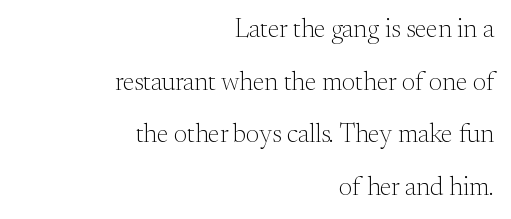
{"italic": "no", "bold": "no", "underline": "no", "align": "right", "line_spacing": "loose", "line_spacing_ratio": 2.02, "letter_spacing": "normal", "letter_spacing_em": 0.0, "glyph_px": 26}
